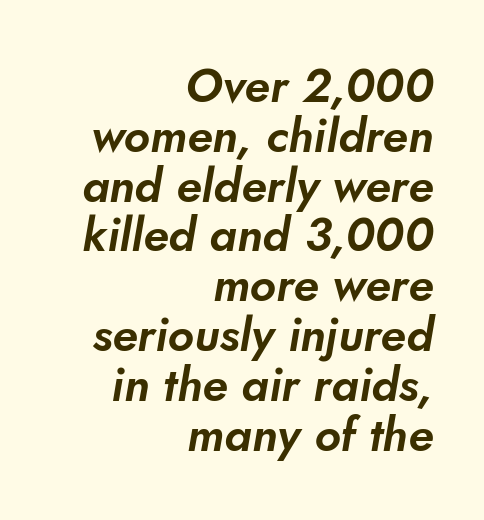
The image shows 47 px sans-serif type; set right-aligned, tight line spacing (1.06x), normal letter spacing, not underlined; low stroke contrast and a small x-height.
